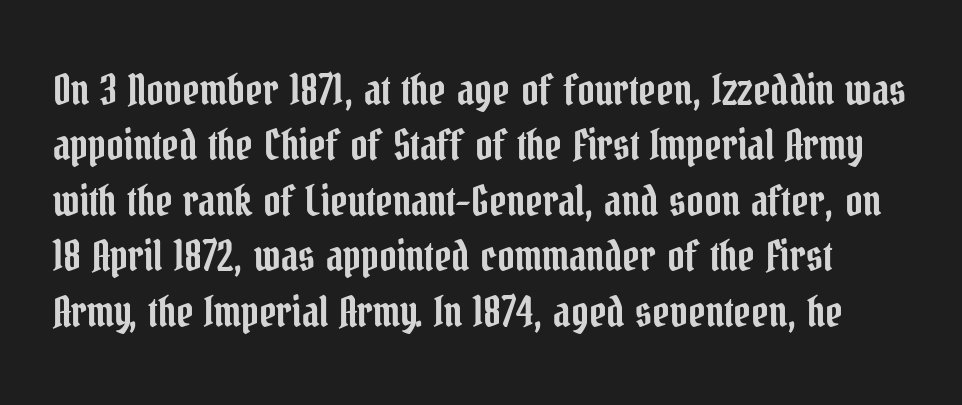
Q: Is the text italic (slanted)? A: No, it is upright.
Q: Is the typeface a serif or a sans-serif typeface? A: Serif.
Q: Is the text underlined? A: No.
Q: Is the spacing between letters normal or unusually wide? A: Normal.
Q: Is the spacing between lines tight, normal or loose? A: Normal.
Q: Width (condensed, normal, or wide)? A: Condensed.
Q: Stroke contrast? A: Low.
Q: x-height? A: Medium.
Q: Monospaced? A: No.
